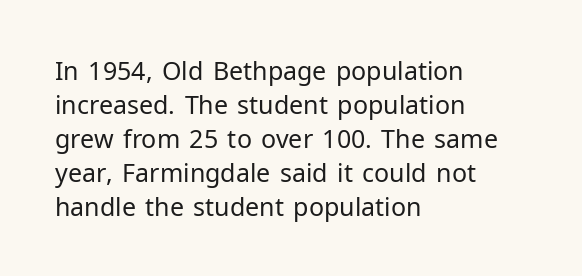
The image shows 25 px text type, upright; set left-aligned, normal line spacing (1.36x), normal letter spacing, not underlined.
